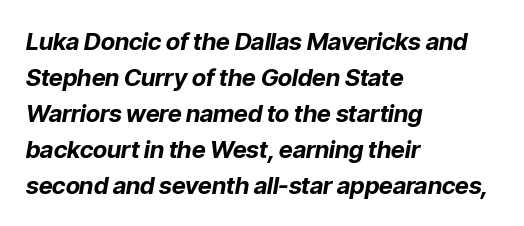
Posture: slanted. Underlining? Definitely not there. Every letter is thick-stroked: bold, no question. Honestly, the row spacing looks completely unremarkable. Horizontal alignment here is leftward, the default for most running prose. How are the letters spaced? Ordinarily, with no added tracking.
